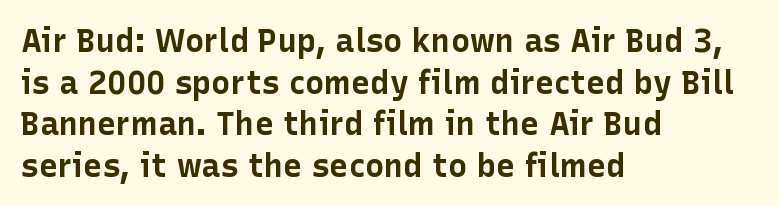
{"serif": "no", "italic": "no", "bold": "yes", "weight": "bold", "width": "normal", "stroke_contrast": "low", "x_height": "medium", "monospaced": "no", "underline": "no", "align": "left", "line_spacing": "normal", "line_spacing_ratio": 1.3, "letter_spacing": "normal", "letter_spacing_em": 0.0, "glyph_px": 32}
